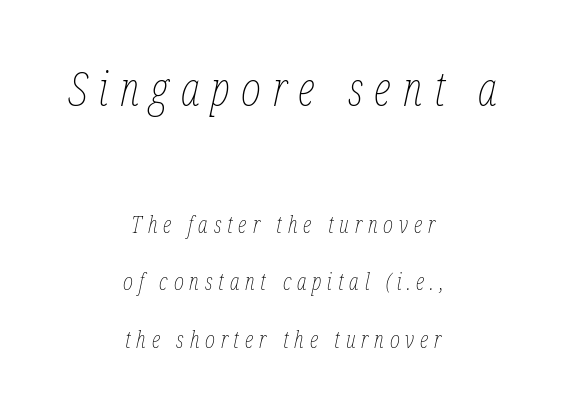
The image shows 48 px thin, condensed type, italic (leaning right); set centered, loose line spacing (2.39x), unusually wide letter spacing (+0.24 em), not underlined; the first (top) block is 2.0x larger; low stroke contrast and a medium x-height.
